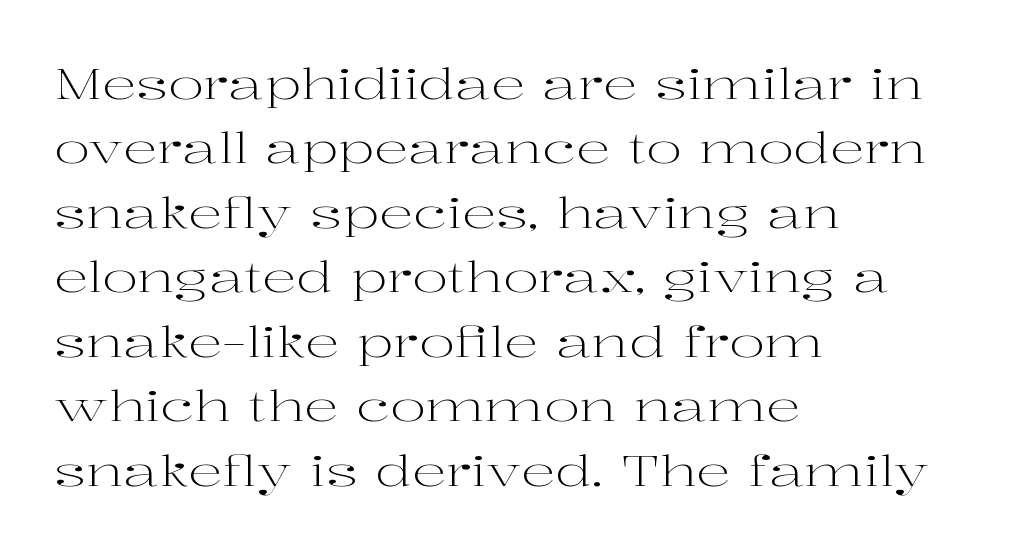
The image shows 43 px light, wide serif type, upright; set left-aligned, normal line spacing (1.5x), normal letter spacing, not underlined; high stroke contrast and a medium x-height.
